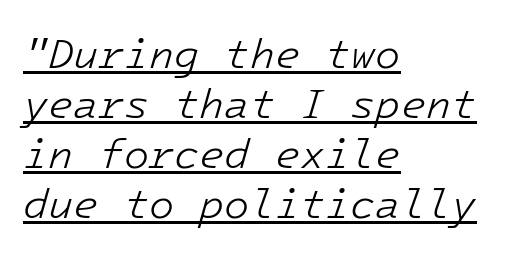
Q: Is the text bold? A: No.
Q: Is the text italic (slanted)? A: Yes, it leans right by about 16 degrees.
Q: Is the text underlined? A: Yes.
Q: How is the paragraph aligned? A: Left-aligned.
Q: Is the spacing between letters normal or unusually wide? A: Normal.
Q: Width (condensed, normal, or wide)? A: Normal.
Q: Stroke contrast? A: Low.
Q: x-height? A: Medium.
Q: Monospaced? A: Yes.
